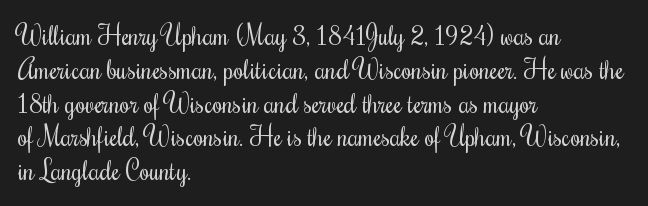
The image shows 26 px text type; set left-aligned, normal line spacing (1.3x), normal letter spacing, not underlined.
